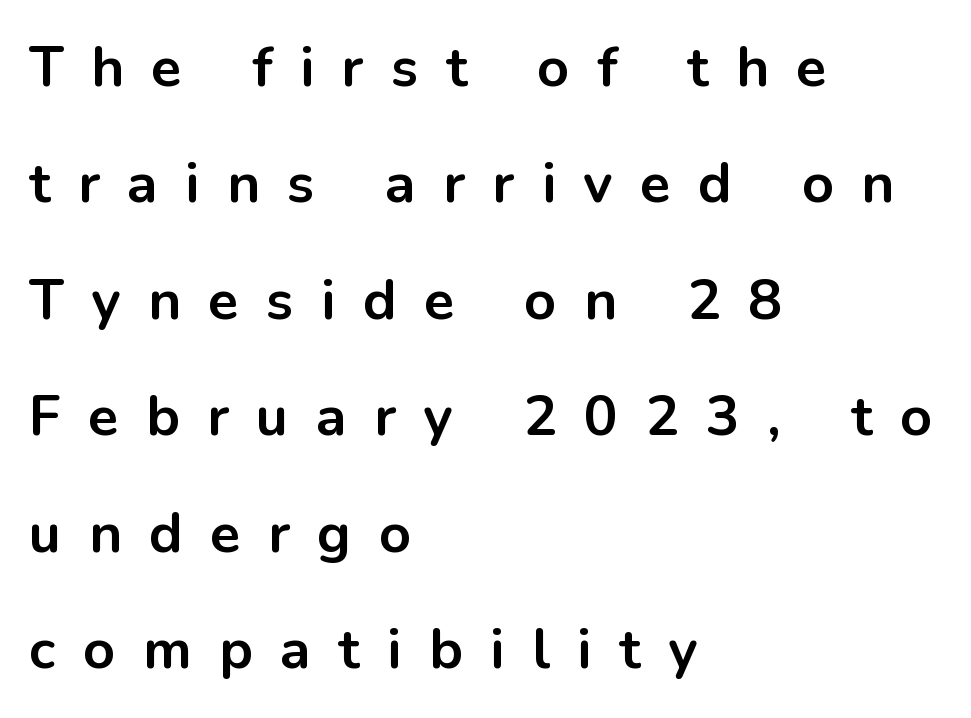
How heavy is the stroke? Heavy — this is a bold. Think of a printed novel: that variable character pitch is what you see here. The rendering uses a large line-height, opening up the rows. Quick note: underline off. Posture: upright roman. Font category for this specimen: sans-serif.
